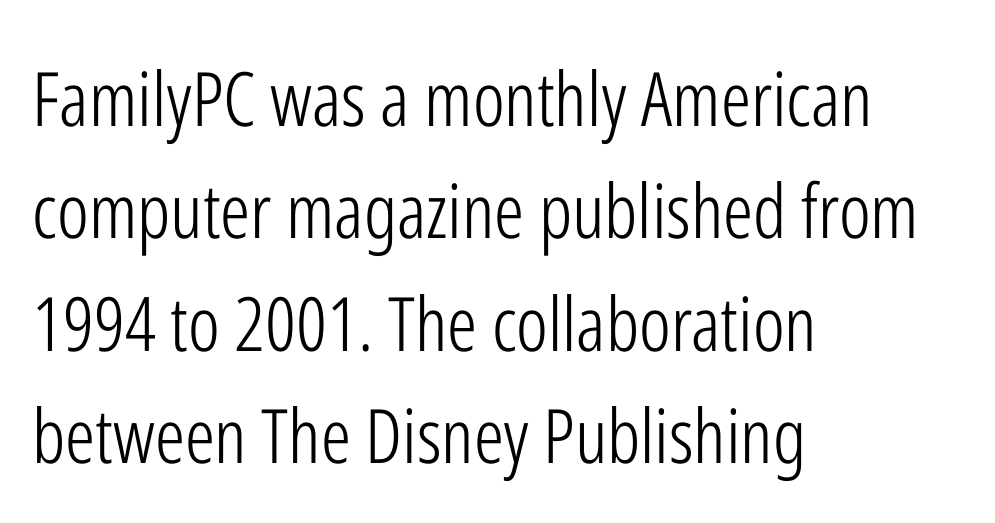
Q: Is the text bold? A: No.
Q: Is the text italic (slanted)? A: No, it is upright.
Q: Is the typeface a serif or a sans-serif typeface? A: Sans-serif.
Q: Is the text underlined? A: No.
Q: How is the paragraph aligned? A: Left-aligned.
Q: Is the spacing between letters normal or unusually wide? A: Normal.
Q: Is the spacing between lines tight, normal or loose? A: Normal.
Q: Width (condensed, normal, or wide)? A: Condensed.
Q: Stroke contrast? A: Low.
Q: x-height? A: Medium.
Q: Monospaced? A: No.
